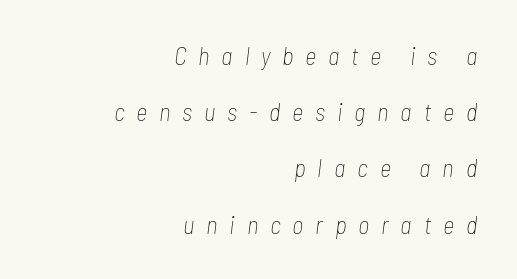
The image shows 25 px text type, italic (leaning right); set right-aligned, loose line spacing (2.25x), unusually wide letter spacing (+0.47 em), not underlined.
